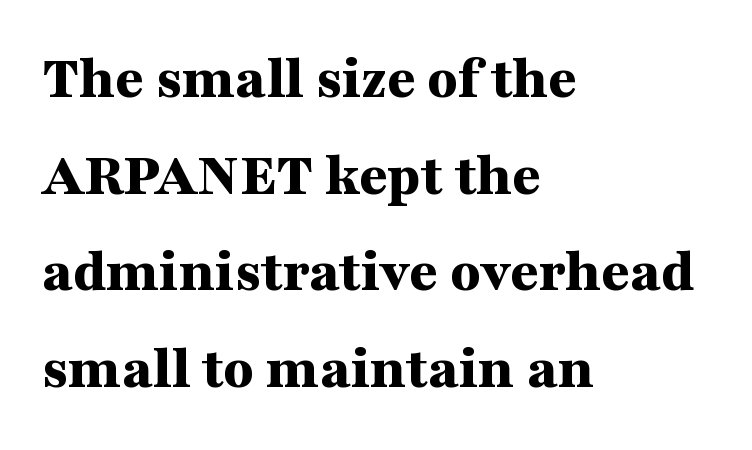
The image shows 62 px bold, wide serif type, upright; set left-aligned, normal line spacing (1.56x), normal letter spacing, not underlined; medium stroke contrast and a medium x-height.
